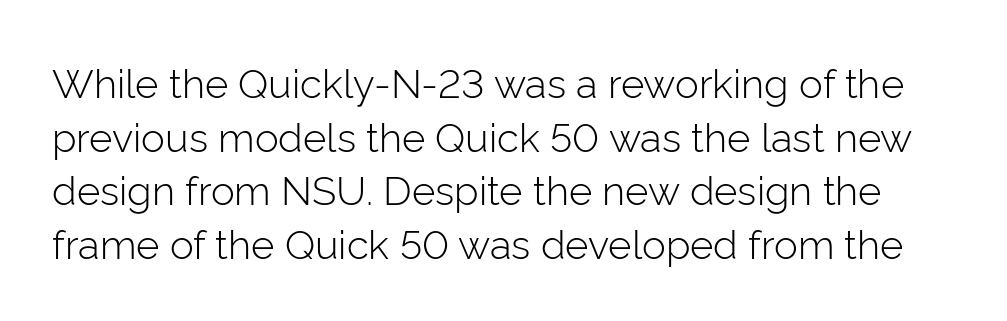
Q: Is the text bold? A: No.
Q: Is the text italic (slanted)? A: No, it is upright.
Q: Is the typeface a serif or a sans-serif typeface? A: Sans-serif.
Q: Is the text underlined? A: No.
Q: Is the spacing between letters normal or unusually wide? A: Normal.
Q: Is the spacing between lines tight, normal or loose? A: Normal.
Q: Width (condensed, normal, or wide)? A: Normal.
Q: Stroke contrast? A: Low.
Q: x-height? A: Medium.
Q: Monospaced? A: No.
